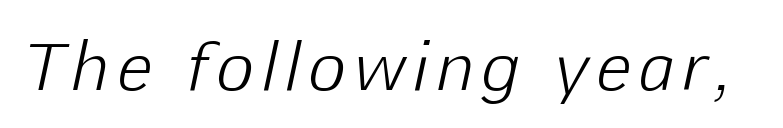
Q: Is the text bold? A: No.
Q: Is the text italic (slanted)? A: Yes, it leans right by about 12 degrees.
Q: Is the text underlined? A: No.
Q: Width (condensed, normal, or wide)? A: Normal.
Q: Stroke contrast? A: Low.
Q: x-height? A: Medium.
Q: Monospaced? A: No.
